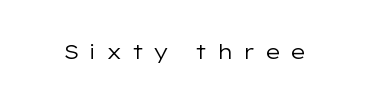
Type without underlining. Vertical strokes here are truly vertical. Stroke mass is kept to a normal reading level or below. The line texture is sparse and dotted thanks to wide tracking.
